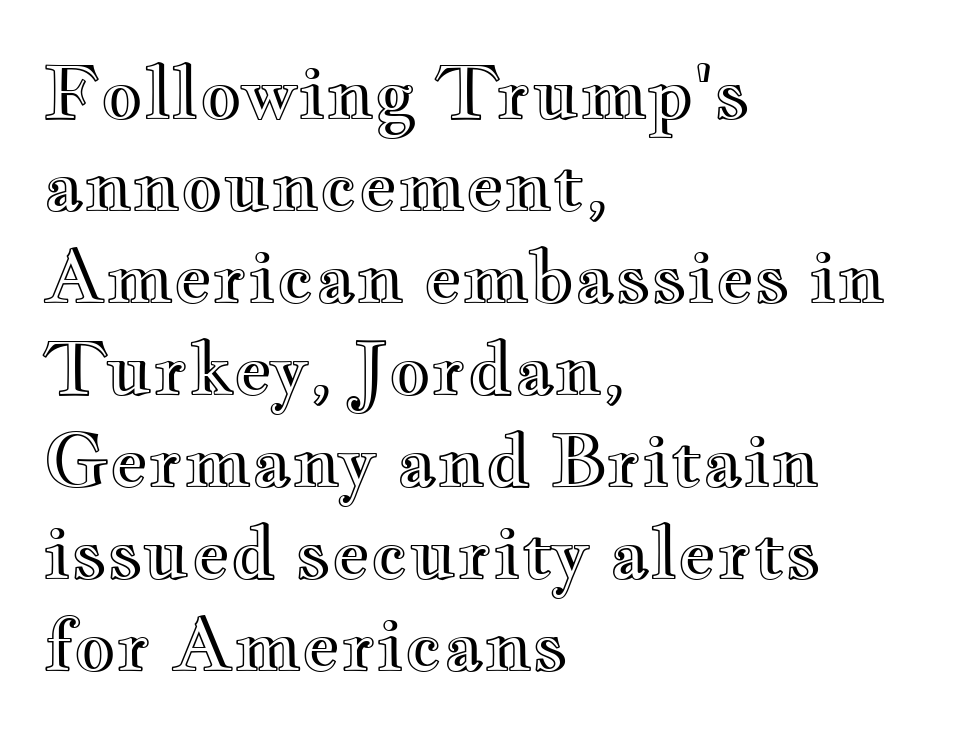
{"italic": "no", "width": "wide", "x_height": "small", "monospaced": "no", "underline": "no", "align": "left", "line_spacing": "normal", "line_spacing_ratio": 1.26, "letter_spacing": "normal", "letter_spacing_em": 0.0, "glyph_px": 73}
